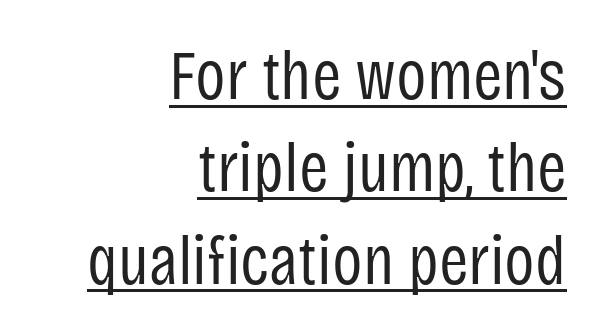
Q: Is the text bold? A: No.
Q: Is the text italic (slanted)? A: No, it is upright.
Q: Is the typeface a serif or a sans-serif typeface? A: Sans-serif.
Q: Is the text underlined? A: Yes.
Q: How is the paragraph aligned? A: Right-aligned.
Q: Is the spacing between letters normal or unusually wide? A: Normal.
Q: Is the spacing between lines tight, normal or loose? A: Normal.
Q: Width (condensed, normal, or wide)? A: Condensed.
Q: Stroke contrast? A: Low.
Q: x-height? A: Large.
Q: Monospaced? A: No.
